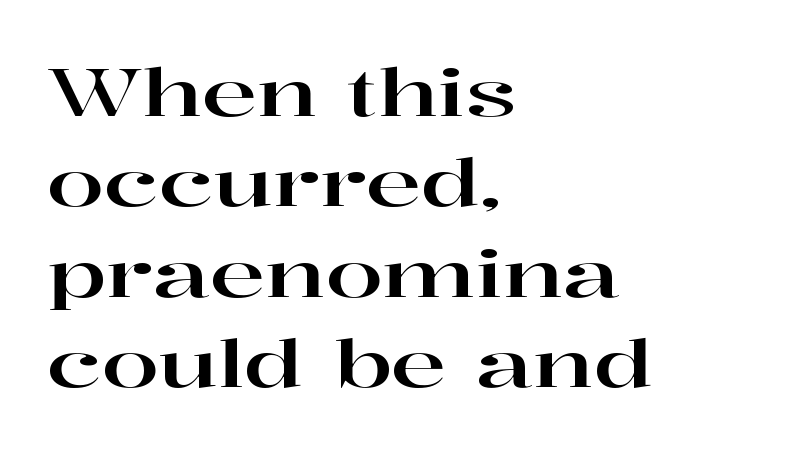
The image shows 66 px wide serif type, upright; set left-aligned, normal line spacing (1.37x), normal letter spacing, not underlined; high stroke contrast and a medium x-height.
